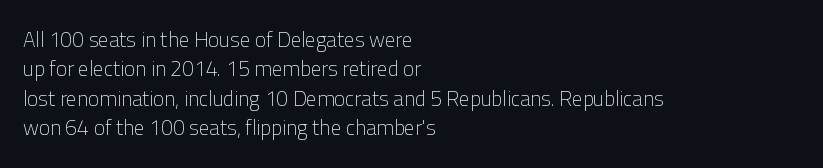
The image shows 21 px text type, upright; set left-aligned, normal line spacing (1.4x), normal letter spacing, not underlined.
